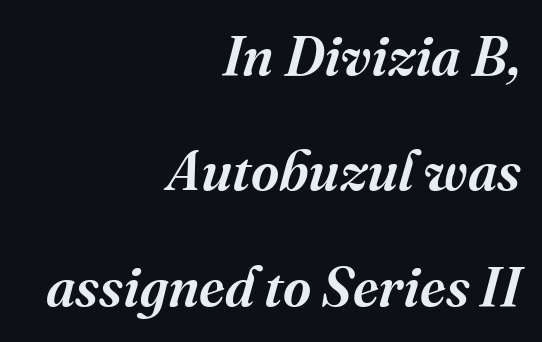
The rendering uses a semibold face; strokes are thickened but not to full bold. The typesetter chose a ragged-left arrangement here. Whoever set this chose breathing room over compactness in the vertical rhythm. Emphasis-style slanted type is in use. Do the characters align in a grid? No, the font is proportional.
